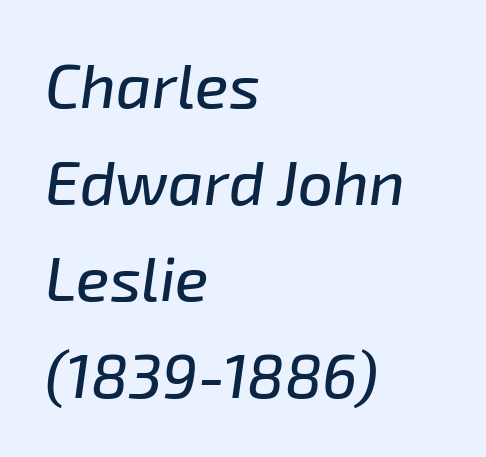
Q: Is the text italic (slanted)? A: Yes, it leans right by about 8 degrees.
Q: Is the text underlined? A: No.
Q: How is the paragraph aligned? A: Left-aligned.
Q: Is the spacing between letters normal or unusually wide? A: Normal.
Q: Is the spacing between lines tight, normal or loose? A: Normal.
Q: Width (condensed, normal, or wide)? A: Normal.
Q: Stroke contrast? A: Low.
Q: x-height? A: Medium.
Q: Monospaced? A: No.
